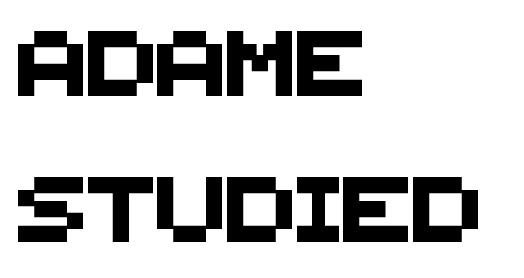
Q: Is the typeface a serif or a sans-serif typeface? A: Sans-serif.
Q: Is the text underlined? A: No.
Q: How is the paragraph aligned? A: Left-aligned.
Q: Is the spacing between letters normal or unusually wide? A: Normal.
Q: Is the spacing between lines tight, normal or loose? A: Loose.
Q: Width (condensed, normal, or wide)? A: Normal.
Q: Stroke contrast? A: Medium.
Q: x-height? A: Large.
Q: Monospaced? A: No.
